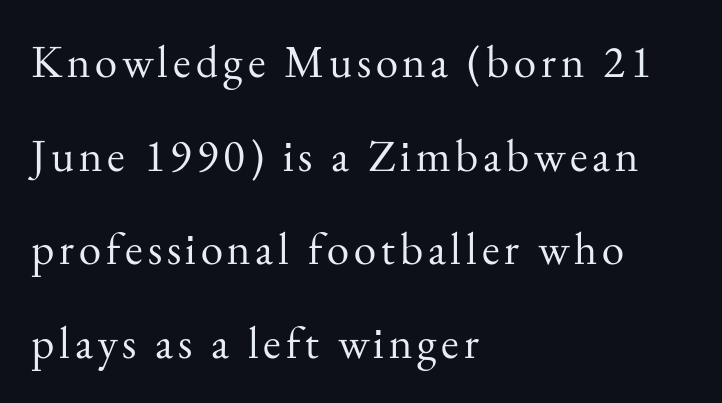
The image shows 45 px regular-weight serif type, upright; set left-aligned, loose line spacing (2.08x), not underlined; medium stroke contrast and a small x-height.
